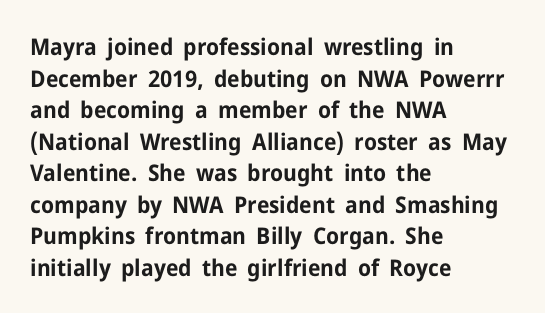
One glance says typical: line gaps are just what's usual. The letters stand upright; this is a roman face. These lines stack with their left ends in a neat column. Bold? Absolutely — the strokes are thick and heavy.
